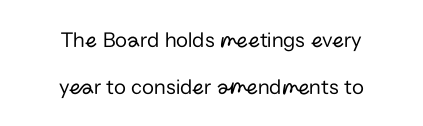
The image shows 22 px text type, upright; set centered, loose line spacing (2.13x), normal letter spacing, not underlined.
